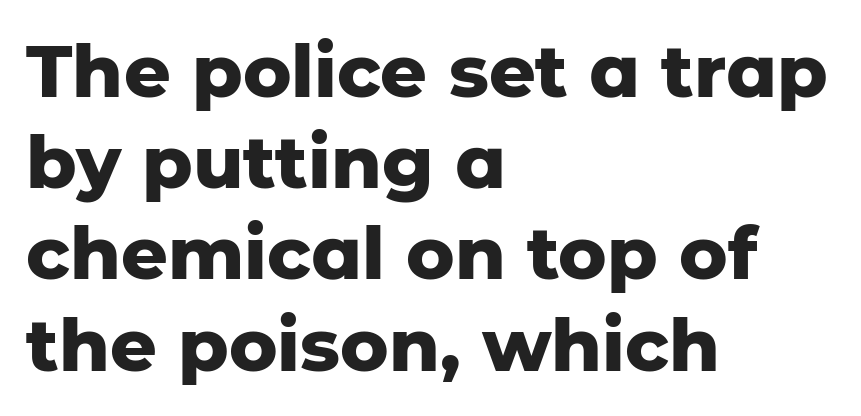
The passage shown is emphatically bold. This is the regular roman posture of the typeface. Letterform terminals end flat and unadorned throughout the passage. Summary of vertical rhythm: regular, with standard interline spacing.
